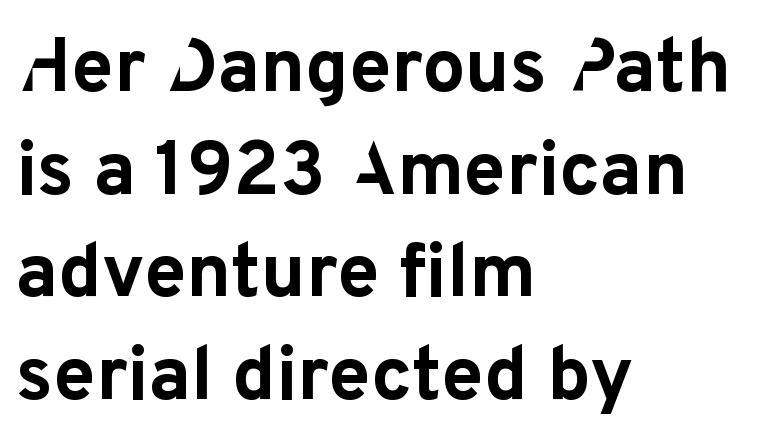
The image shows 76 px bold sans-serif type, upright; set left-aligned, normal line spacing (1.35x), normal letter spacing, not underlined; low stroke contrast and a medium x-height.
